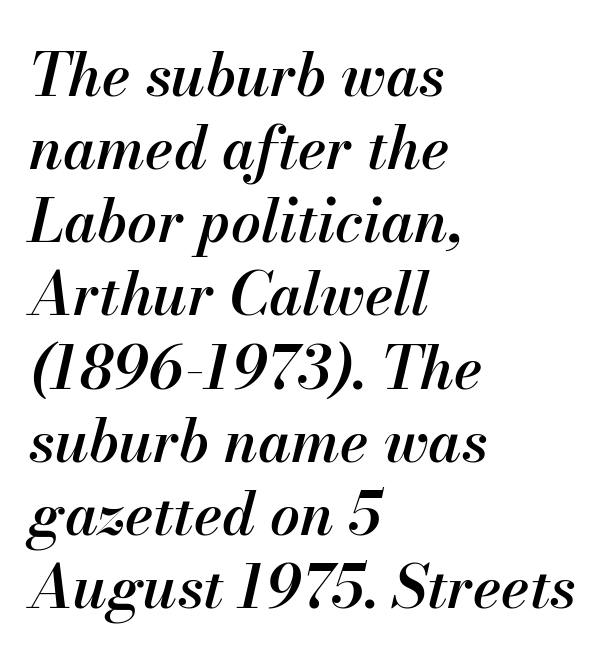
The image shows 59 px semibold type, italic (leaning right); set left-aligned, line spacing 1.24x, normal letter spacing, not underlined; medium stroke contrast and a small x-height.
